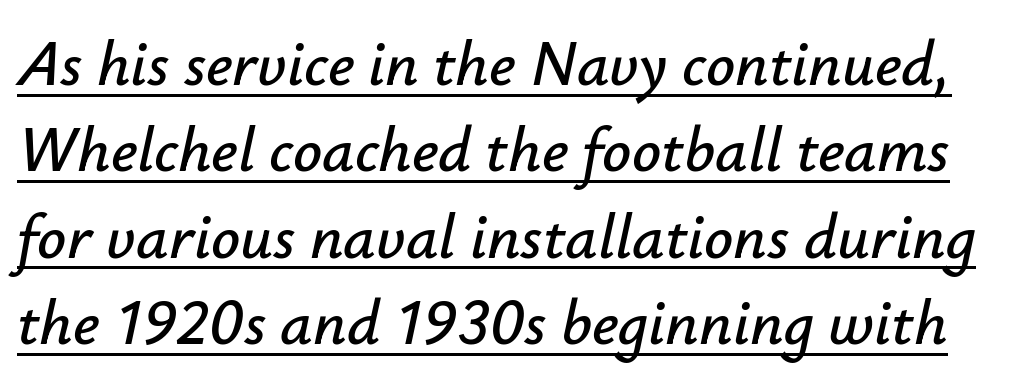
The image shows 64 px text type, italic (leaning right); set normal line spacing (1.35x), normal letter spacing, underlined; low stroke contrast and a small x-height.
